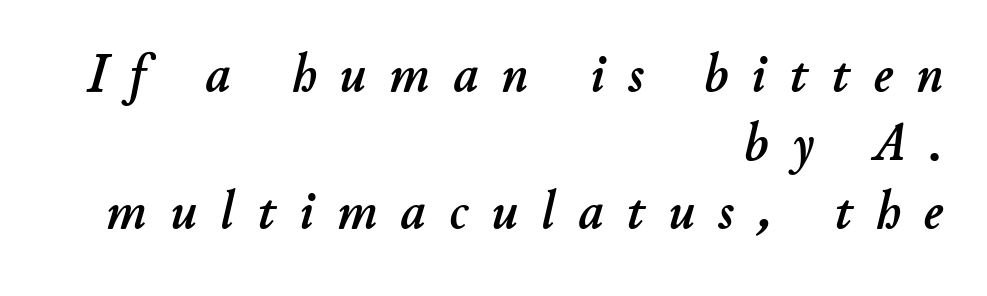
The image shows 54 px text type, italic (leaning right); set right-aligned, normal line spacing (1.27x), unusually wide letter spacing (+0.44 em), not underlined; low stroke contrast and a small x-height.
